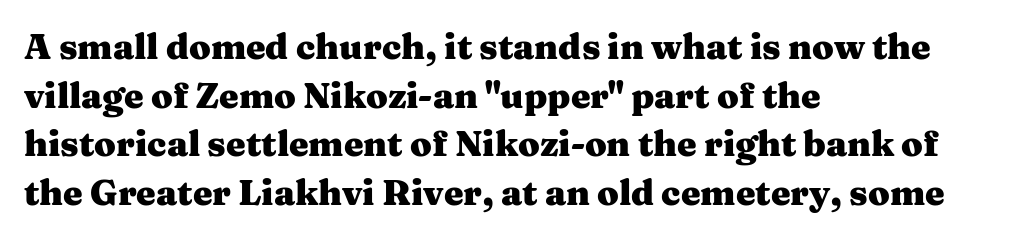
Q: Is the text bold? A: Yes.
Q: Is the text italic (slanted)? A: No, it is upright.
Q: Is the typeface a serif or a sans-serif typeface? A: Serif.
Q: Is the text underlined? A: No.
Q: How is the paragraph aligned? A: Left-aligned.
Q: Is the spacing between letters normal or unusually wide? A: Normal.
Q: Is the spacing between lines tight, normal or loose? A: Normal.
Q: Width (condensed, normal, or wide)? A: Wide.
Q: Stroke contrast? A: Medium.
Q: x-height? A: Medium.
Q: Monospaced? A: No.
